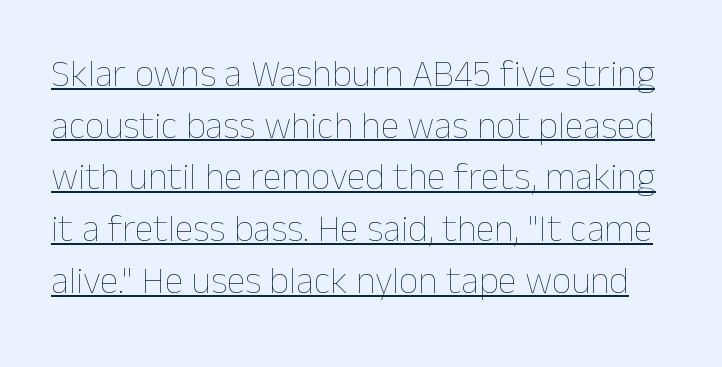
Q: Is the text bold? A: No.
Q: Is the text italic (slanted)? A: No, it is upright.
Q: Is the text underlined? A: Yes.
Q: Is the spacing between letters normal or unusually wide? A: Normal.
Q: Is the spacing between lines tight, normal or loose? A: Normal.
Q: Width (condensed, normal, or wide)? A: Normal.
Q: Stroke contrast? A: Low.
Q: x-height? A: Medium.
Q: Monospaced? A: No.
